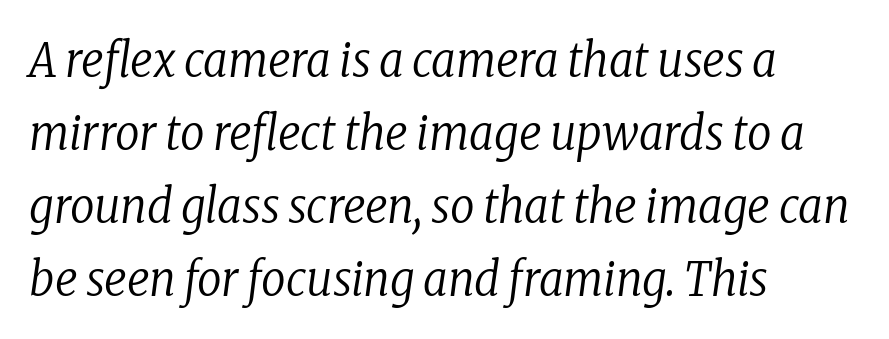
The image shows 48 px regular-weight, condensed serif type, italic (leaning right); set left-aligned, normal line spacing (1.52x), normal letter spacing, not underlined; low stroke contrast and a medium x-height.
